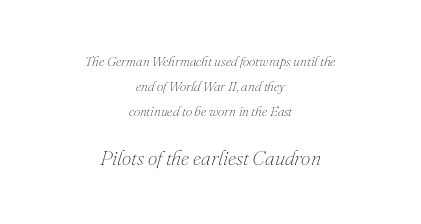
The image shows 21 px text type, italic (leaning right); set centered, line spacing 1.8x, normal letter spacing, not underlined; the second (bottom) block is 1.5x larger.
